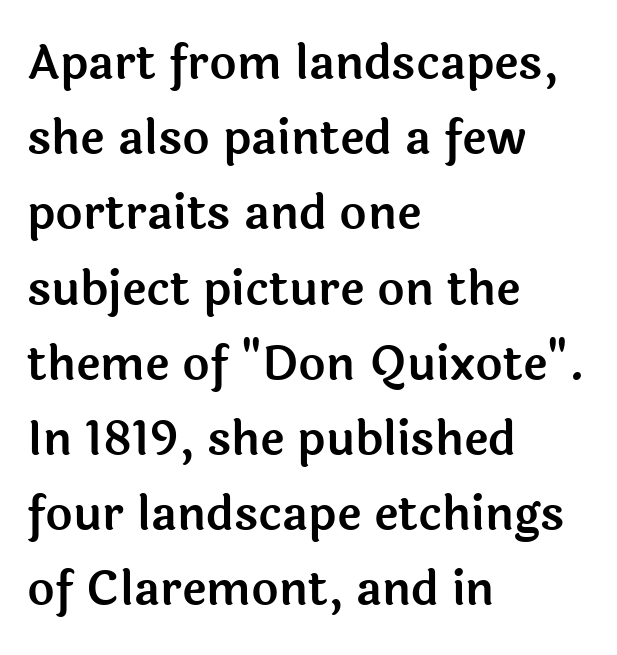
The image shows 47 px sans-serif type, upright; set left-aligned, normal line spacing (1.6x), normal letter spacing, not underlined; a medium x-height.
